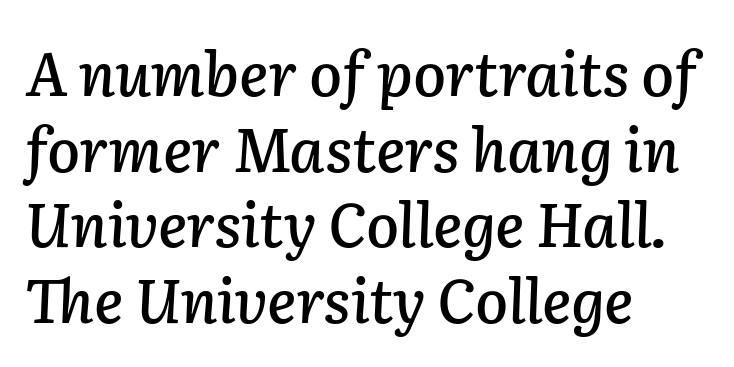
In terms of letterspacing, this is plain default setting. Decoration check: the copy has no underline. Is this a fixed-width face? No — the glyphs have proportional, varying widths. Line starts are locked; line ends wander. The letters are slanted; this is an italic face. If you measured baseline to baseline, you'd find a middling distance.
